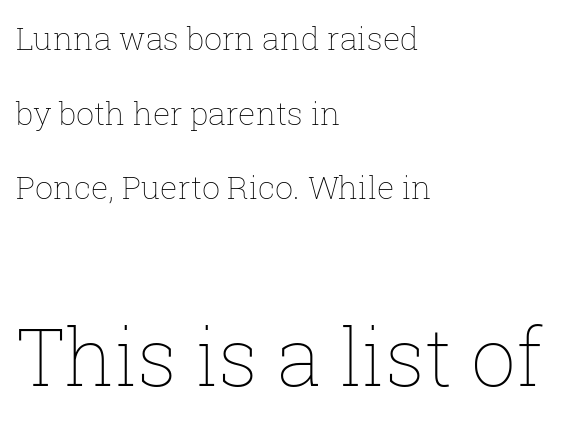
Do the characters align in a grid? No, the font is proportional. Type size steps up from the first block to the second. Nope, not italic — everything's standing straight. Has an underline been added? It has not. A student would call this left alignment; a typographer would say flush left, rag right. Nothing unusual about the tracking: characters are spaced as the font intends.
